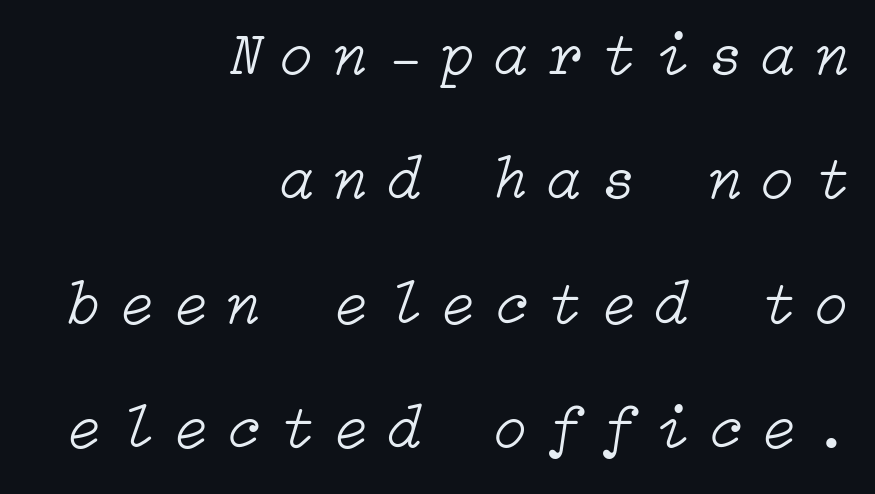
Q: Is the text bold? A: No.
Q: Is the text italic (slanted)? A: Yes, it leans right by about 15 degrees.
Q: Is the text underlined? A: No.
Q: How is the paragraph aligned? A: Right-aligned.
Q: Is the spacing between letters normal or unusually wide? A: Unusually wide.
Q: Is the spacing between lines tight, normal or loose? A: Loose.
Q: Width (condensed, normal, or wide)? A: Normal.
Q: Stroke contrast? A: Low.
Q: x-height? A: Medium.
